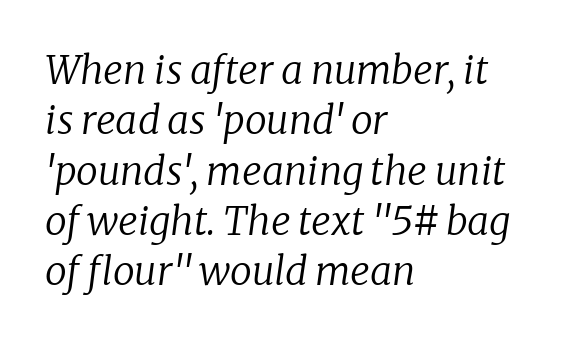
{"serif": "yes", "italic": "yes", "lean": "right", "slant_degrees": 8, "bold": "no", "weight": "regular", "width": "normal", "stroke_contrast": "low", "x_height": "medium", "monospaced": "no", "underline": "no", "align": "left", "line_spacing": "normal", "line_spacing_ratio": 1.29, "letter_spacing": "normal", "letter_spacing_em": 0.0, "glyph_px": 39}
